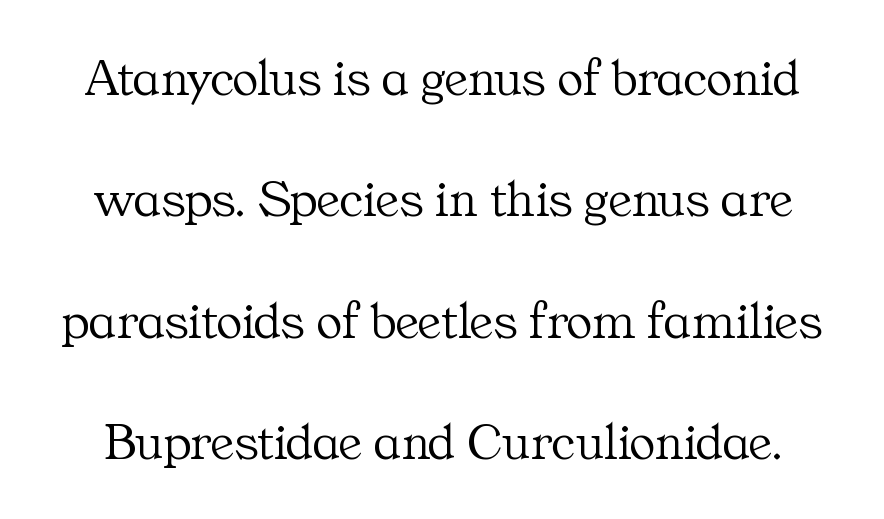
Rendered with straight, roman letterforms. The zone under the glyphs is completely vacant. The block of text is sparse from top to bottom, with ample space between rows. Looks like regular typesetting: each glyph gets only the width it needs.
